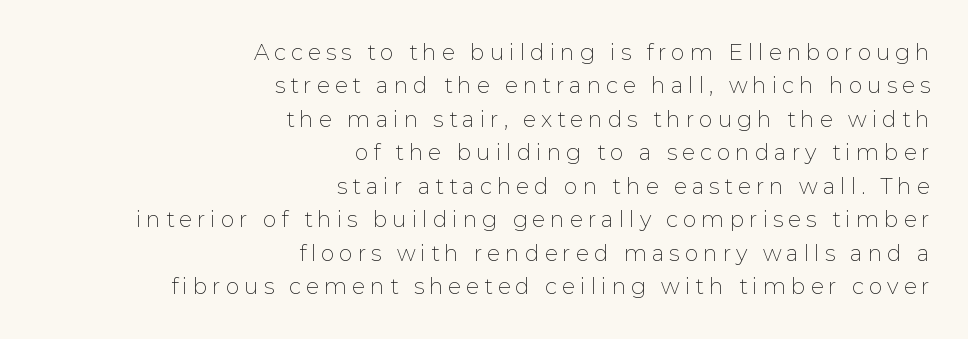
Q: Is the text bold? A: No.
Q: Is the text italic (slanted)? A: No, it is upright.
Q: Is the text underlined? A: No.
Q: How is the paragraph aligned? A: Right-aligned.
Q: Is the spacing between letters normal or unusually wide? A: Unusually wide.
Q: Is the spacing between lines tight, normal or loose? A: Normal.
